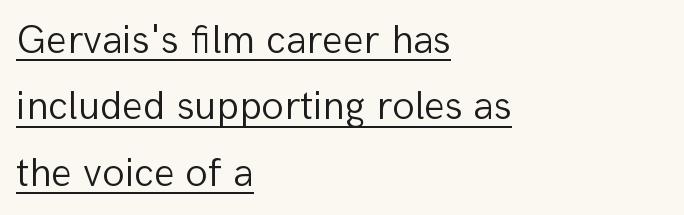
There is no visible air inserted between adjacent glyphs. The font is comparable to plain body text, perhaps lighter. Posture: vertical. The passage shown is underscored from start to finish. A classic flush-left, rag-right setting is used for this passage.
